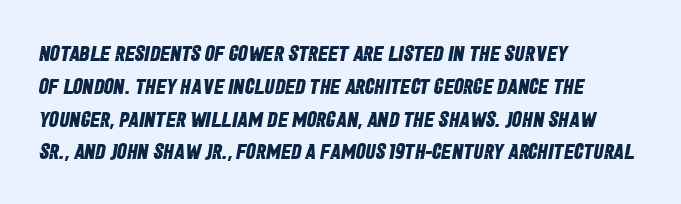
The horizontal fit of the characters is conventional and even. Every row of glyphs begins at an identical x-position on the left. Descenders are the only things crossing below the line. The leading is moderate, giving the passage an even texture. Heavy-handed strokes throughout: this text is bold.
